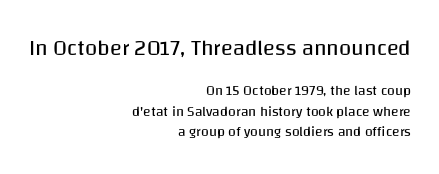
Q: Is the text bold? A: No.
Q: Is the text italic (slanted)? A: No, it is upright.
Q: Is the text underlined? A: No.
Q: How is the paragraph aligned? A: Right-aligned.
Q: Is the spacing between letters normal or unusually wide? A: Normal.
Q: Is the spacing between lines tight, normal or loose? A: Normal.
Q: Which block of text is set in a larger size, the first (top) or the second (bottom)? A: The first (top) one.
